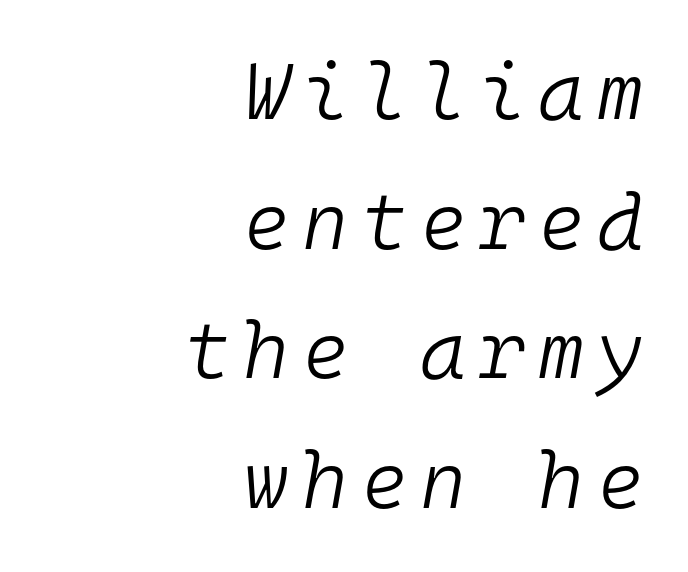
Whoever set this chose a conventional vertical rhythm. Compared with a flush-left layout, this one pins lines to the opposite, right side. Is the type slanted? Yes — the strokes lean at a clear angle. Type without underlining.
